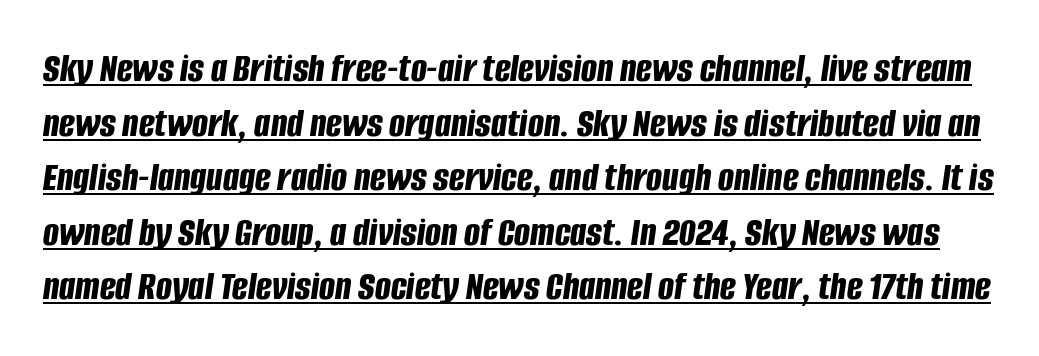
{"italic": "yes", "lean": "right", "slant_degrees": 8, "bold": "yes", "weight": "bold", "width": "condensed", "stroke_contrast": "low", "x_height": "large", "monospaced": "no", "underline": "yes", "line_spacing": "normal", "line_spacing_ratio": 1.3, "letter_spacing": "normal", "letter_spacing_em": 0.0, "glyph_px": 42}
